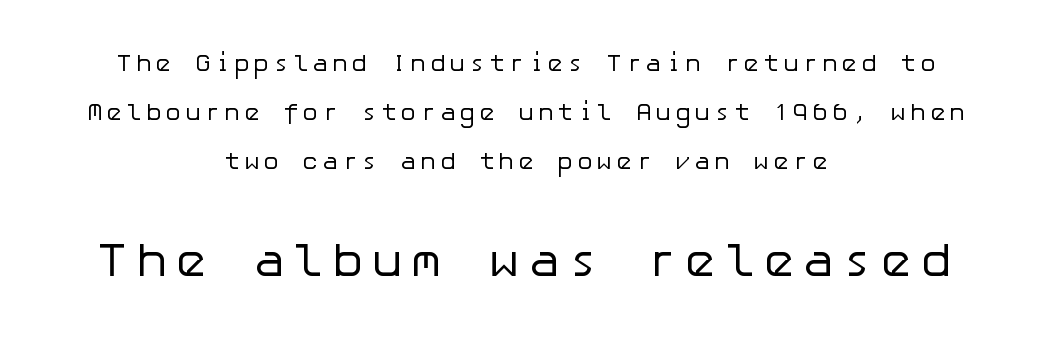
{"serif": "no", "italic": "no", "bold": "no", "weight": "regular", "width": "normal", "stroke_contrast": "low", "x_height": "medium", "underline": "no", "align": "center", "line_spacing": "loose", "line_spacing_ratio": 2.04, "larger_block": "second", "size_ratio": 2.0, "glyph_px": 48}
